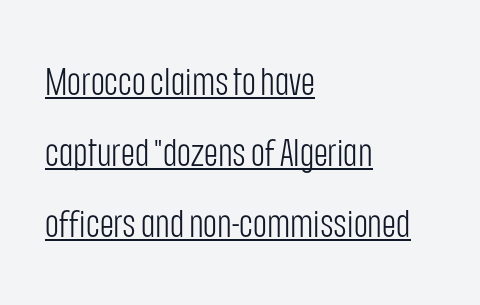
Q: Is the text bold? A: No.
Q: Is the text italic (slanted)? A: No, it is upright.
Q: Is the typeface a serif or a sans-serif typeface? A: Sans-serif.
Q: Is the text underlined? A: Yes.
Q: How is the paragraph aligned? A: Left-aligned.
Q: Is the spacing between letters normal or unusually wide? A: Normal.
Q: Width (condensed, normal, or wide)? A: Condensed.
Q: Stroke contrast? A: Low.
Q: x-height? A: Large.
Q: Monospaced? A: No.
